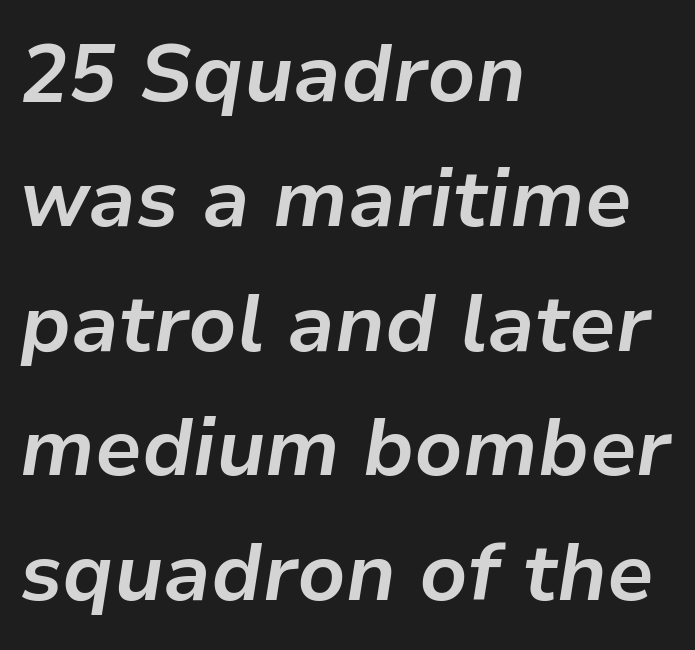
Q: Is the text bold? A: Yes.
Q: Is the text italic (slanted)? A: Yes, it leans right by about 9 degrees.
Q: Is the text underlined? A: No.
Q: How is the paragraph aligned? A: Left-aligned.
Q: Is the spacing between letters normal or unusually wide? A: Normal.
Q: Is the spacing between lines tight, normal or loose? A: Normal.
Q: Width (condensed, normal, or wide)? A: Normal.
Q: Stroke contrast? A: Low.
Q: x-height? A: Medium.
Q: Monospaced? A: No.
